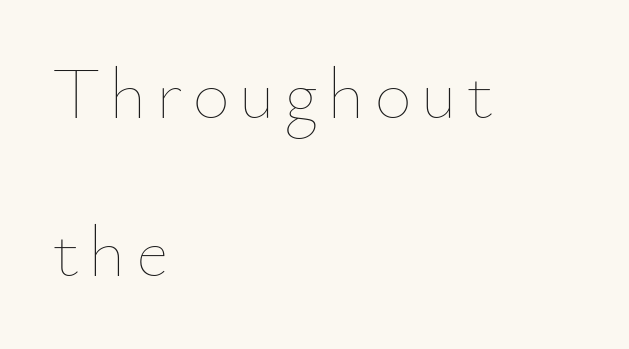
The designer dialed line spacing up above the default. The type sits square on the baseline with zero lean. Is the stroke heavy? The answer is a plain regular-or-lighter. The strip under each line holds only bare page. The paragraph shown leans on its left margin.
